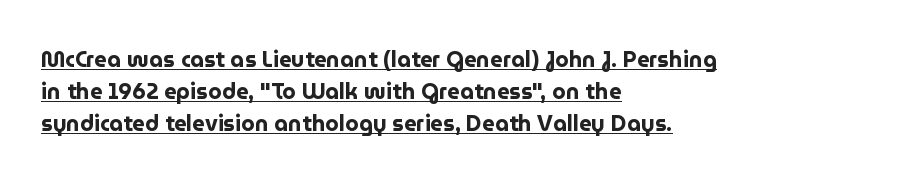
Honestly, the row spacing looks completely unremarkable. You'd pick this weight for a headline — it's a proper bold. Words appear dense and cohesive because spacing is normal. In CSS terms this would be text-align: left. The sample's only ornament is a line tracing under the words. The letters stand upright; this is a roman face.
